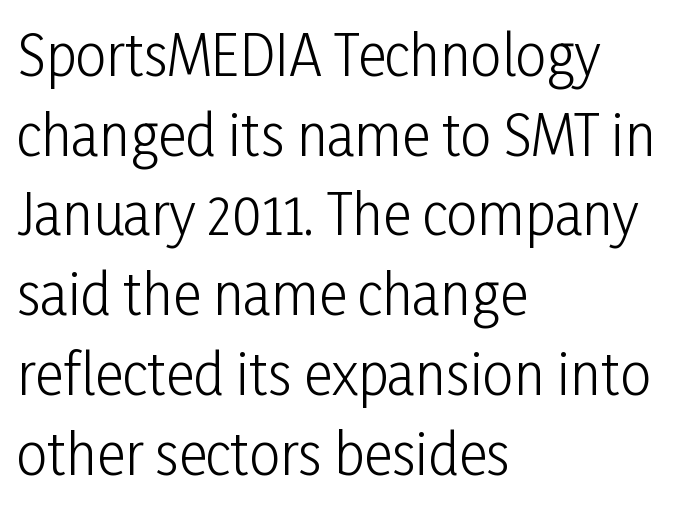
Q: Is the text bold? A: No.
Q: Is the text italic (slanted)? A: No, it is upright.
Q: Is the typeface a serif or a sans-serif typeface? A: Sans-serif.
Q: Is the text underlined? A: No.
Q: How is the paragraph aligned? A: Left-aligned.
Q: Is the spacing between letters normal or unusually wide? A: Normal.
Q: Is the spacing between lines tight, normal or loose? A: Normal.
Q: Width (condensed, normal, or wide)? A: Condensed.
Q: Stroke contrast? A: Low.
Q: x-height? A: Medium.
Q: Monospaced? A: No.
